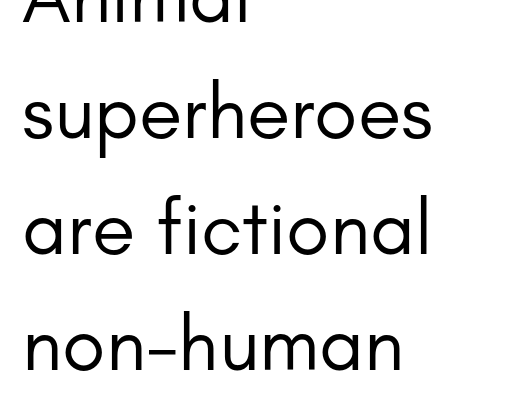
Q: Is the text bold? A: No.
Q: Is the text italic (slanted)? A: No, it is upright.
Q: Is the typeface a serif or a sans-serif typeface? A: Sans-serif.
Q: Is the text underlined? A: No.
Q: How is the paragraph aligned? A: Left-aligned.
Q: Is the spacing between letters normal or unusually wide? A: Normal.
Q: Is the spacing between lines tight, normal or loose? A: Normal.
Q: Width (condensed, normal, or wide)? A: Normal.
Q: Stroke contrast? A: Low.
Q: x-height? A: Small.
Q: Monospaced? A: No.
